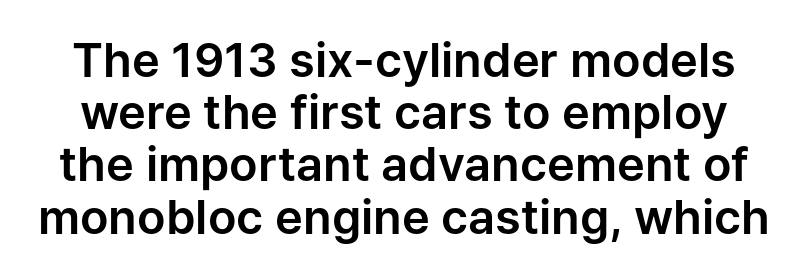
The area under the type is left untouched. Do the characters align in a grid? No, the font is proportional. How would I describe the line gaps? Narrow and economical. The letters stand straight up with perfectly vertical stems. Tracking value appears to be zero — textbook default spacing. Note: no serifs on the glyphs.
